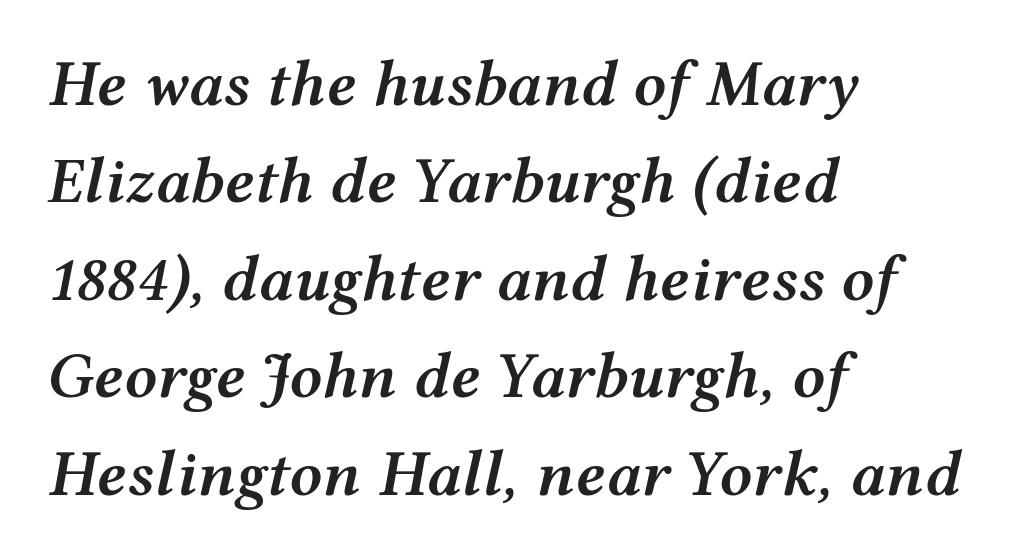
The image shows 65 px semibold, wide type, italic (leaning right); set left-aligned, normal line spacing (1.5x), normal letter spacing, not underlined; medium stroke contrast and a medium x-height.
